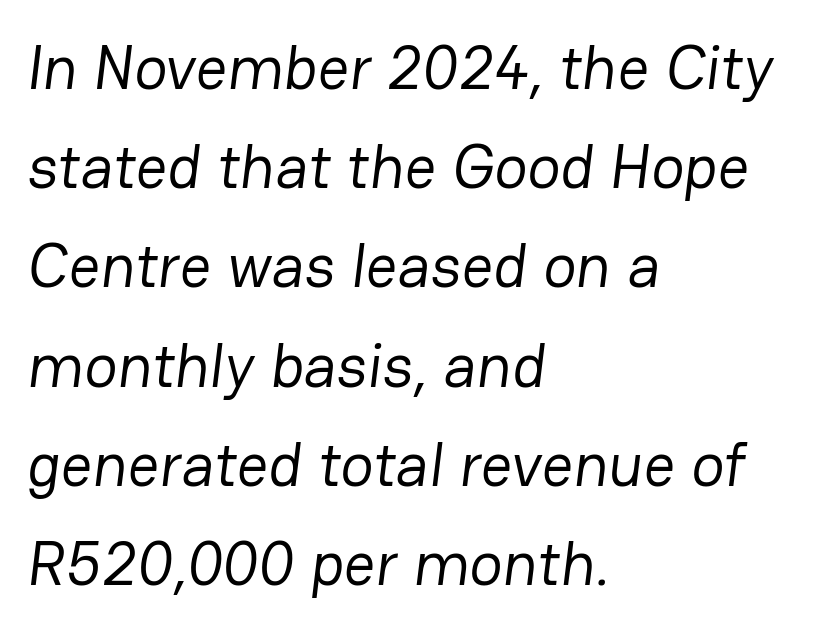
Q: Is the text bold? A: No.
Q: Is the typeface a serif or a sans-serif typeface? A: Sans-serif.
Q: Is the text underlined? A: No.
Q: How is the paragraph aligned? A: Left-aligned.
Q: Is the spacing between letters normal or unusually wide? A: Normal.
Q: Is the spacing between lines tight, normal or loose? A: Normal.
Q: Width (condensed, normal, or wide)? A: Normal.
Q: Stroke contrast? A: Low.
Q: x-height? A: Medium.
Q: Monospaced? A: No.
